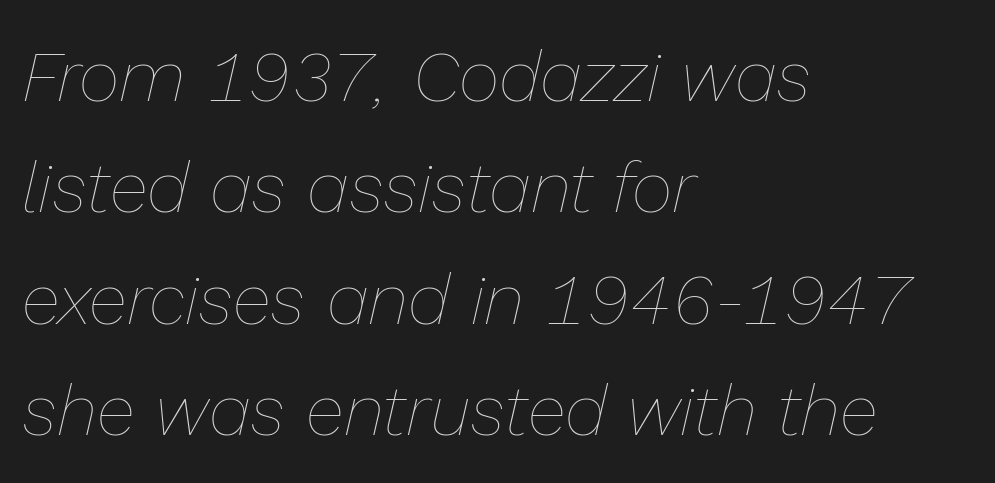
The image shows 71 px thin type, italic (leaning right); set left-aligned, normal line spacing (1.57x), normal letter spacing, not underlined; low stroke contrast and a medium x-height.
